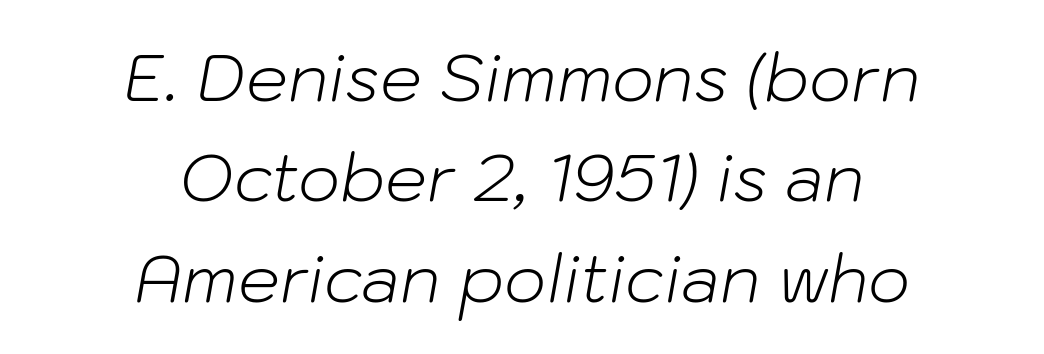
One-word summary of the alignment: center. The letters advance in unequal steps, a hallmark of proportional type. The rendering applies a slant to the glyphs. A typesetter would call this leading conventional body-copy spacing. The letters look calm and open, with moderate or lighter stems. The space beneath each line is pristine and unruled.
